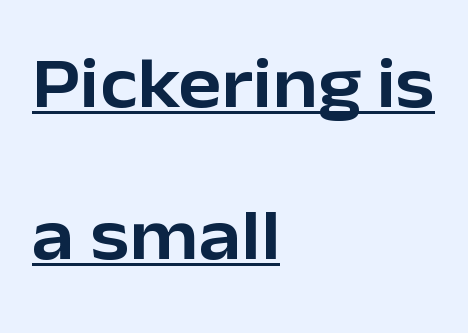
The image shows 72 px sans-serif type, upright; set left-aligned, loose line spacing (2.11x), normal letter spacing, underlined; low stroke contrast and a medium x-height.
